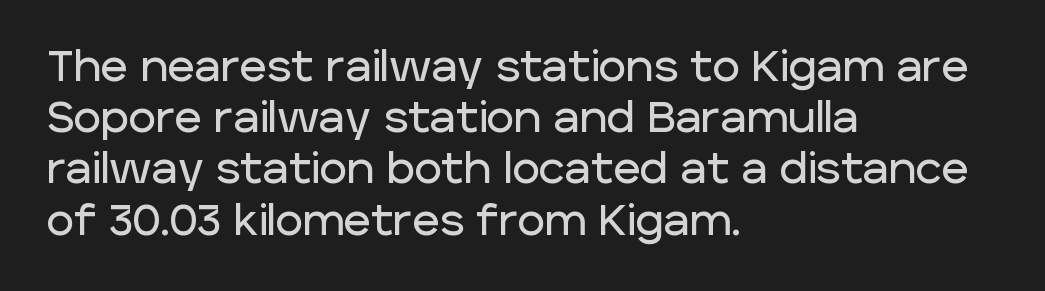
The image shows 42 px sans-serif type, upright; set left-aligned, line spacing 1.22x, normal letter spacing, not underlined; low stroke contrast and a large x-height.
